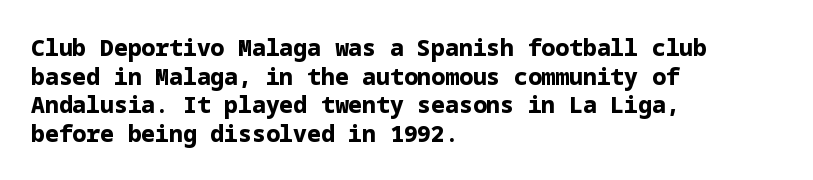
Q: Is the text bold? A: Yes.
Q: Is the text italic (slanted)? A: No, it is upright.
Q: Is the text underlined? A: No.
Q: How is the paragraph aligned? A: Left-aligned.
Q: Is the spacing between letters normal or unusually wide? A: Normal.
